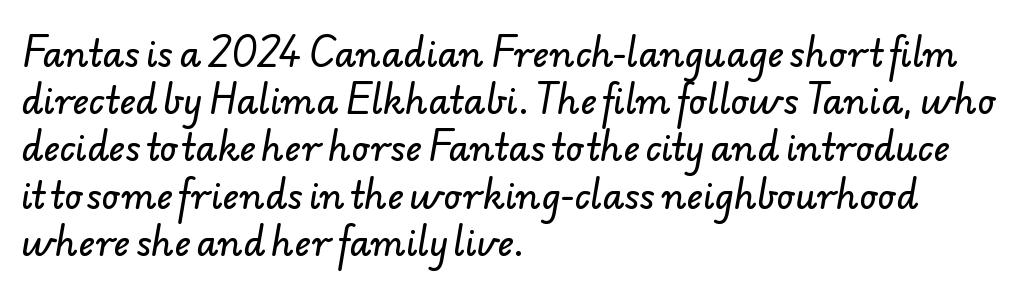
{"serif": "no", "width": "normal", "stroke_contrast": "low", "x_height": "small", "monospaced": "no", "underline": "no", "align": "left", "line_spacing": "normal", "line_spacing_ratio": 1.35, "letter_spacing": "normal", "letter_spacing_em": 0.0, "glyph_px": 35}
